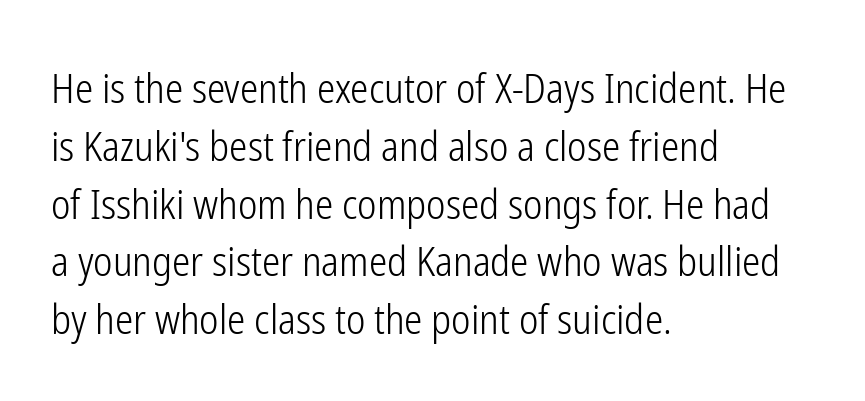
{"serif": "no", "italic": "no", "bold": "no", "weight": "light", "width": "condensed", "stroke_contrast": "low", "x_height": "medium", "monospaced": "no", "underline": "no", "align": "left", "line_spacing": "normal", "line_spacing_ratio": 1.41, "letter_spacing": "normal", "letter_spacing_em": 0.0, "glyph_px": 41}
